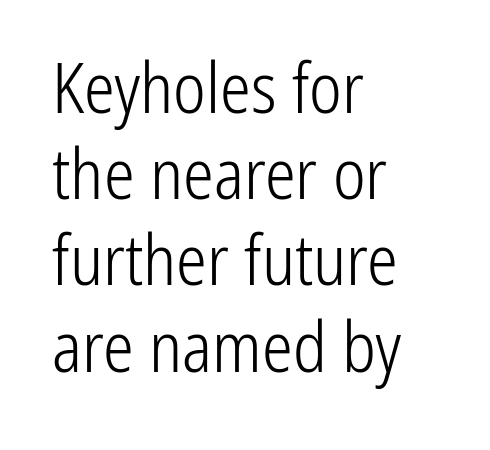
Q: Is the text bold? A: No.
Q: Is the text italic (slanted)? A: No, it is upright.
Q: Is the typeface a serif or a sans-serif typeface? A: Sans-serif.
Q: Is the text underlined? A: No.
Q: How is the paragraph aligned? A: Left-aligned.
Q: Is the spacing between letters normal or unusually wide? A: Normal.
Q: Is the spacing between lines tight, normal or loose? A: Normal.
Q: Width (condensed, normal, or wide)? A: Condensed.
Q: Stroke contrast? A: Low.
Q: x-height? A: Medium.
Q: Monospaced? A: No.
